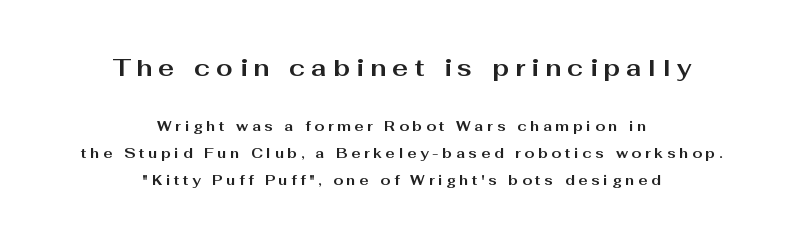
Size hierarchy here favors the leading block over the trailing one. The tracking jumps out immediately: characters are airy and widely separated. As a designer I'd log this as weight 700, bold. Descenders are the only things crossing below the line. The lines in this sample share a center point and differ in where they start and stop.
